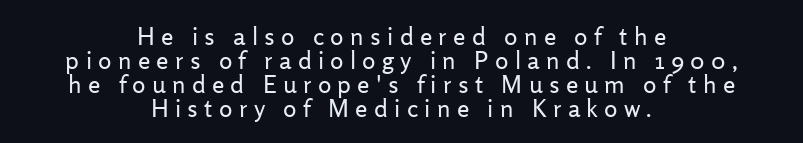
Q: Is the text bold? A: No.
Q: Is the text italic (slanted)? A: No, it is upright.
Q: Is the text underlined? A: No.
Q: How is the paragraph aligned? A: Centered.
Q: Is the spacing between letters normal or unusually wide? A: Unusually wide.
Q: Is the spacing between lines tight, normal or loose? A: Tight.
